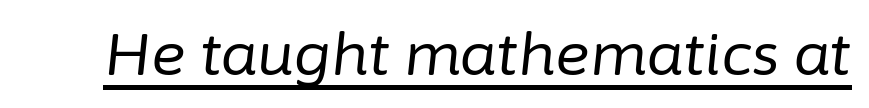
Q: Is the text bold? A: No.
Q: Is the text italic (slanted)? A: Yes, it leans right by about 6 degrees.
Q: Is the text underlined? A: Yes.
Q: Is the spacing between letters normal or unusually wide? A: Normal.
Q: Width (condensed, normal, or wide)? A: Normal.
Q: Stroke contrast? A: Low.
Q: x-height? A: Medium.
Q: Monospaced? A: No.
